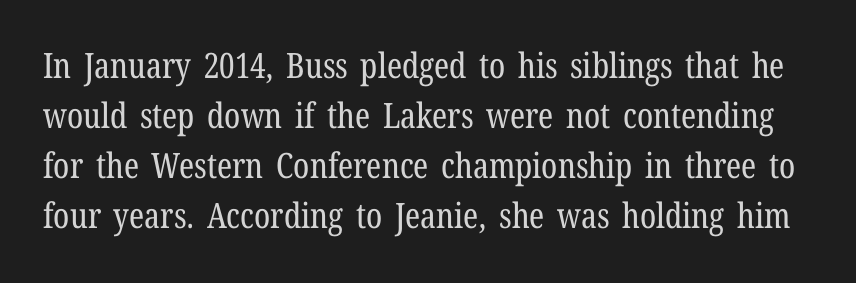
{"serif": "yes", "italic": "no", "bold": "no", "weight": "regular", "width": "condensed", "stroke_contrast": "low", "x_height": "medium", "monospaced": "no", "underline": "no", "line_spacing": "normal", "line_spacing_ratio": 1.43, "letter_spacing": "normal", "letter_spacing_em": 0.0, "glyph_px": 35}
